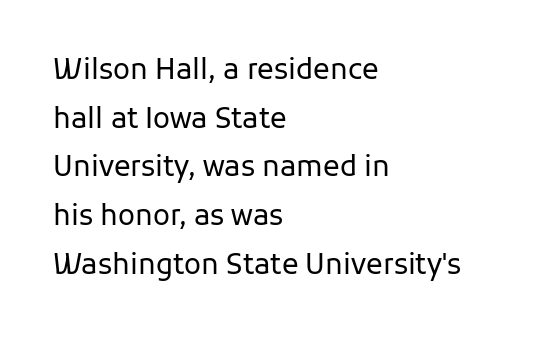
Q: Is the text bold? A: No.
Q: Is the text italic (slanted)? A: No, it is upright.
Q: Is the typeface a serif or a sans-serif typeface? A: Sans-serif.
Q: Is the text underlined? A: No.
Q: How is the paragraph aligned? A: Left-aligned.
Q: Is the spacing between letters normal or unusually wide? A: Normal.
Q: Width (condensed, normal, or wide)? A: Normal.
Q: Stroke contrast? A: Low.
Q: x-height? A: Medium.
Q: Monospaced? A: No.
